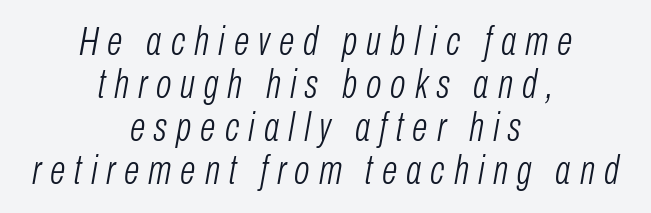
Q: Is the text bold? A: No.
Q: Is the text italic (slanted)? A: Yes, it leans right by about 10 degrees.
Q: Is the text underlined? A: No.
Q: How is the paragraph aligned? A: Centered.
Q: Is the spacing between letters normal or unusually wide? A: Unusually wide.
Q: Is the spacing between lines tight, normal or loose? A: Tight.
Q: Width (condensed, normal, or wide)? A: Condensed.
Q: Stroke contrast? A: Low.
Q: x-height? A: Medium.
Q: Monospaced? A: No.
